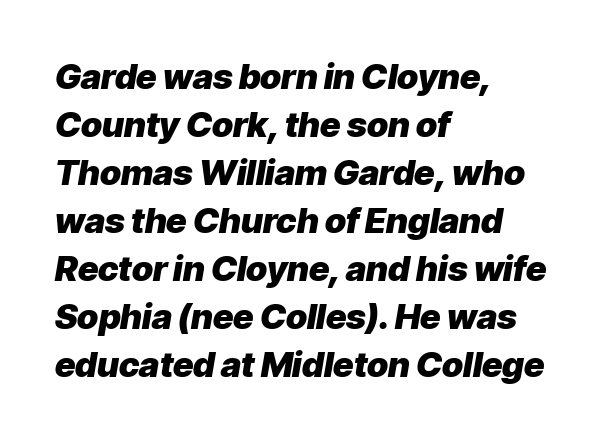
The image shows 35 px heavy type, italic (leaning right); set left-aligned, normal line spacing (1.37x), normal letter spacing, not underlined; low stroke contrast and a medium x-height.
